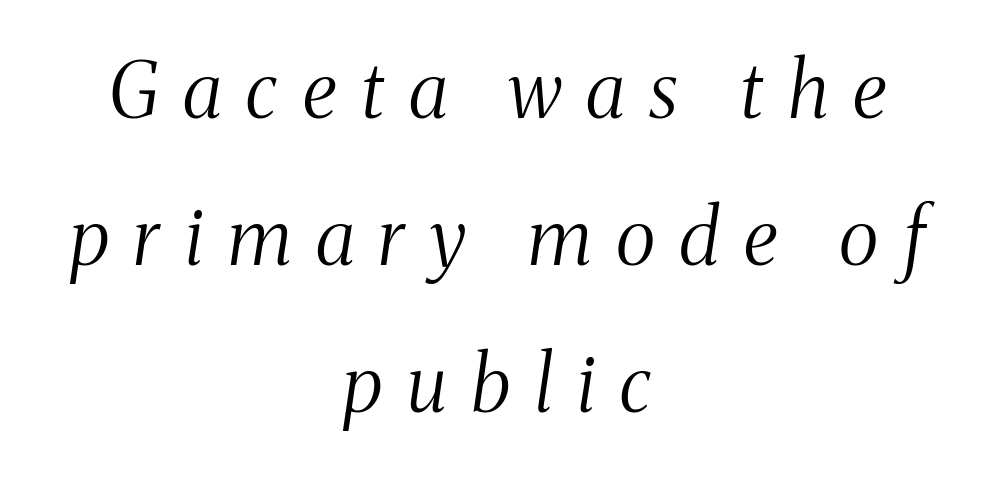
{"serif": "yes", "italic": "yes", "lean": "right", "slant_degrees": 8, "bold": "no", "weight": "light", "width": "condensed", "stroke_contrast": "medium", "x_height": "medium", "monospaced": "no", "underline": "no", "align": "center", "line_spacing": "loose", "line_spacing_ratio": 1.91, "letter_spacing": "wide", "letter_spacing_em": 0.32, "glyph_px": 77}
